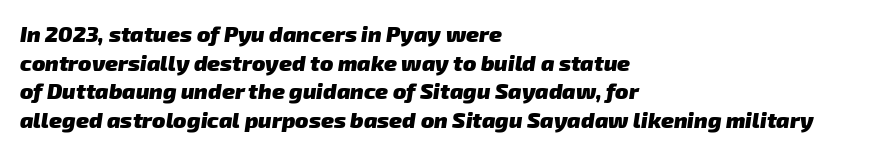
Rule under the text: the space is simply empty. Compared with typical paragraphs, the rows here are spaced about the same. Typographic density is high because the face is bold. This sample is left-justified, so line endings fall wherever the words run out.
